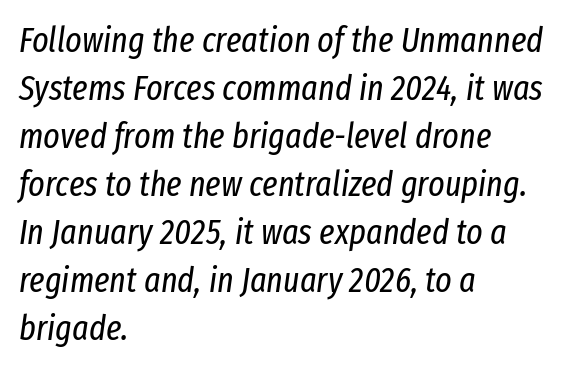
The image shows 35 px regular-weight, condensed type, italic (leaning right); set left-aligned, normal line spacing (1.37x), normal letter spacing, not underlined; low stroke contrast and a medium x-height.
